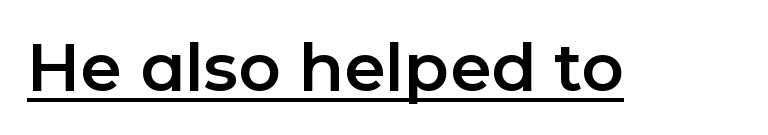
The image shows 66 px sans-serif type, upright; set normal letter spacing, underlined; low stroke contrast and a medium x-height.
